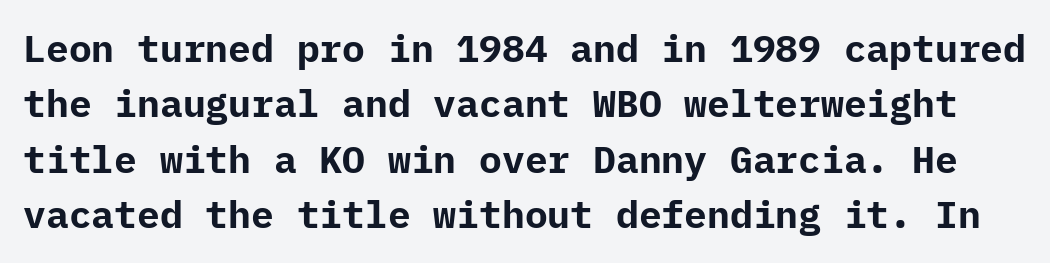
Q: Is the text bold? A: Yes.
Q: Is the text italic (slanted)? A: No, it is upright.
Q: Is the typeface a serif or a sans-serif typeface? A: Sans-serif.
Q: Is the text underlined? A: No.
Q: Is the spacing between letters normal or unusually wide? A: Normal.
Q: Is the spacing between lines tight, normal or loose? A: Normal.
Q: Width (condensed, normal, or wide)? A: Normal.
Q: Stroke contrast? A: Low.
Q: x-height? A: Medium.
